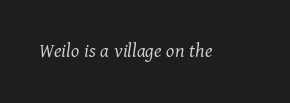
Q: Is the text bold? A: No.
Q: Is the text italic (slanted)? A: Yes, it leans right by about 11 degrees.
Q: Is the text underlined? A: No.
Q: Is the spacing between letters normal or unusually wide? A: Normal.
